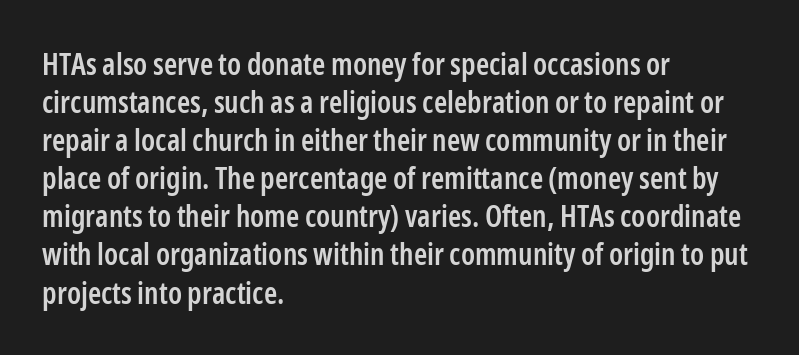
The glyphs have the mass of a demibold cut, below bold. The zone under the glyphs is completely vacant. This block has exactly the height ordinary leading produces. A typesetter would label this face a sans. Words appear dense and cohesive because spacing is normal.
